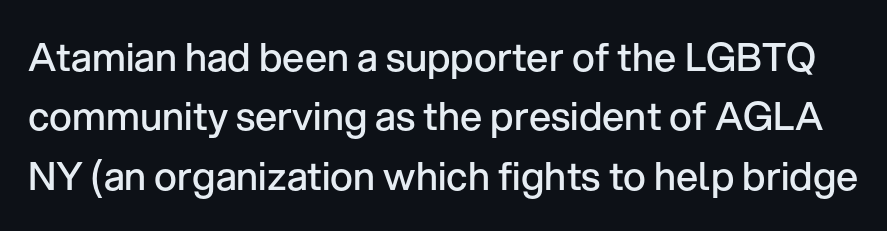
The image shows 39 px semibold sans-serif type, upright; set normal line spacing (1.52x), normal letter spacing, not underlined; low stroke contrast and a medium x-height.
